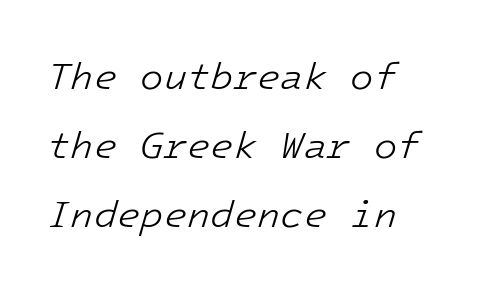
The image shows 38 px light type, italic (leaning right); set left-aligned, line spacing 1.82x, normal letter spacing, not underlined; low stroke contrast and a medium x-height.
